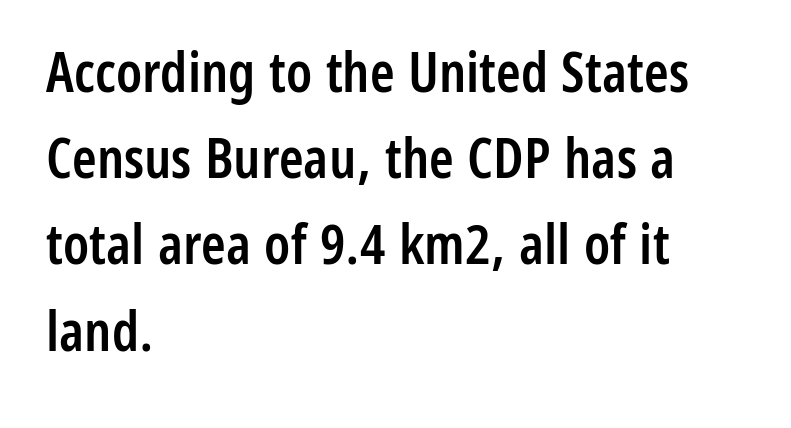
Q: Is the text bold? A: Semi-bold.
Q: Is the text italic (slanted)? A: No, it is upright.
Q: Is the typeface a serif or a sans-serif typeface? A: Sans-serif.
Q: Is the text underlined? A: No.
Q: How is the paragraph aligned? A: Left-aligned.
Q: Is the spacing between letters normal or unusually wide? A: Normal.
Q: Is the spacing between lines tight, normal or loose? A: Normal.
Q: Width (condensed, normal, or wide)? A: Condensed.
Q: Stroke contrast? A: Low.
Q: x-height? A: Medium.
Q: Monospaced? A: No.
